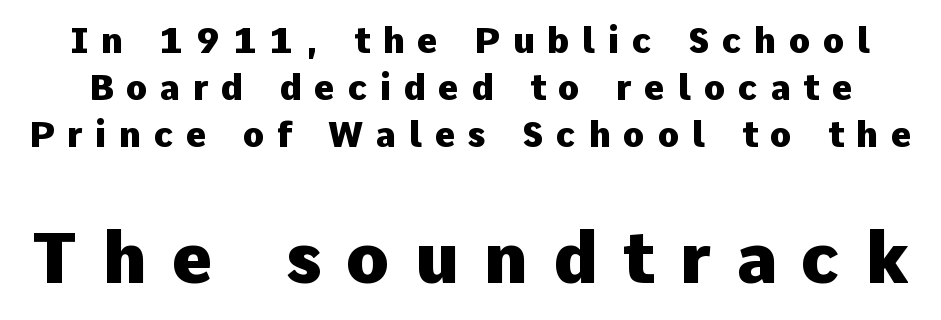
{"serif": "no", "italic": "no", "bold": "yes", "weight": "heavy", "width": "normal", "stroke_contrast": "low", "x_height": "medium", "monospaced": "no", "underline": "no", "line_spacing": "normal", "line_spacing_ratio": 1.34, "letter_spacing": "wide", "letter_spacing_em": 0.36, "larger_block": "second", "size_ratio": 2.0, "glyph_px": 70}
